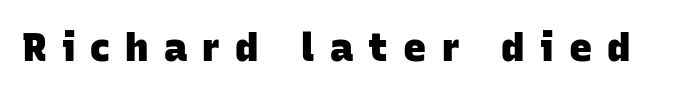
Q: Is the text bold? A: Yes.
Q: Is the typeface a serif or a sans-serif typeface? A: Sans-serif.
Q: Is the text underlined? A: No.
Q: Is the spacing between letters normal or unusually wide? A: Unusually wide.
Q: Width (condensed, normal, or wide)? A: Normal.
Q: Stroke contrast? A: Low.
Q: x-height? A: Large.
Q: Monospaced? A: No.
